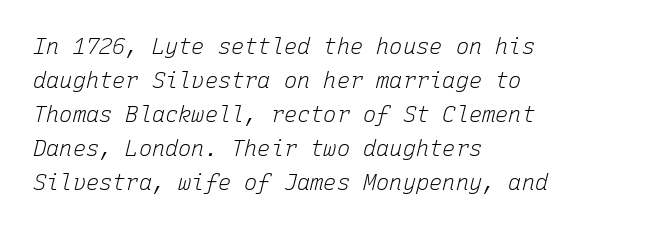
Q: Is the text bold? A: No.
Q: Is the text italic (slanted)? A: Yes, it leans right by about 15 degrees.
Q: Is the text underlined? A: No.
Q: How is the paragraph aligned? A: Left-aligned.
Q: Is the spacing between letters normal or unusually wide? A: Normal.
Q: Is the spacing between lines tight, normal or loose? A: Normal.
